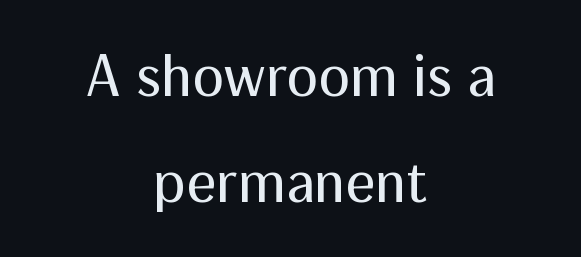
Characters follow at the spacing the type designer built in. Short and long lines alike share a common midpoint. Does the lettering tilt? It doesn't — this is upright. The zone under the glyphs is completely vacant. The cut favours lightness, reaching ordinary text weight at its darkest.
